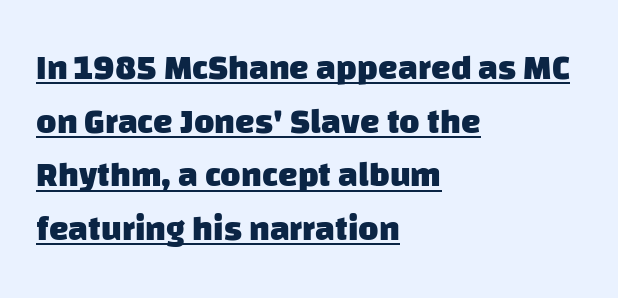
The ragged edge is on the right, which tells us the setting is flush left. The passage shown is typed in a proportional face where columns would drift. The face used here is rendered with its standard letterfit. These words are printed bold, with thick strokes throughout. The letters carry no serifs — their stems end cleanly without finishing strokes. Compared with typical paragraphs, the rows here are spaced about the same.
